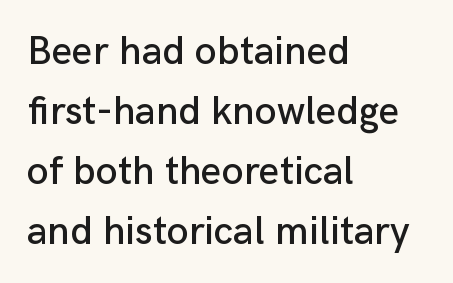
Q: Is the text italic (slanted)? A: No, it is upright.
Q: Is the typeface a serif or a sans-serif typeface? A: Sans-serif.
Q: Is the text underlined? A: No.
Q: How is the paragraph aligned? A: Left-aligned.
Q: Is the spacing between letters normal or unusually wide? A: Normal.
Q: Is the spacing between lines tight, normal or loose? A: Normal.
Q: Width (condensed, normal, or wide)? A: Normal.
Q: Stroke contrast? A: Low.
Q: x-height? A: Medium.
Q: Monospaced? A: No.
